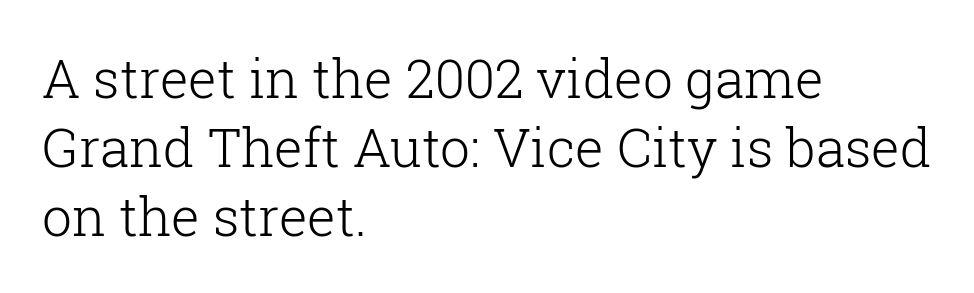
Every character sits straight up, as roman type does. Honestly, the letter spacing is just normal — you wouldn't notice it. The passage shown is not underscored anywhere. Counters stay open thanks to moderate or lighter strokes. A classic flush-left, rag-right setting is used for this passage. The letters advance in unequal steps, a hallmark of proportional type.
